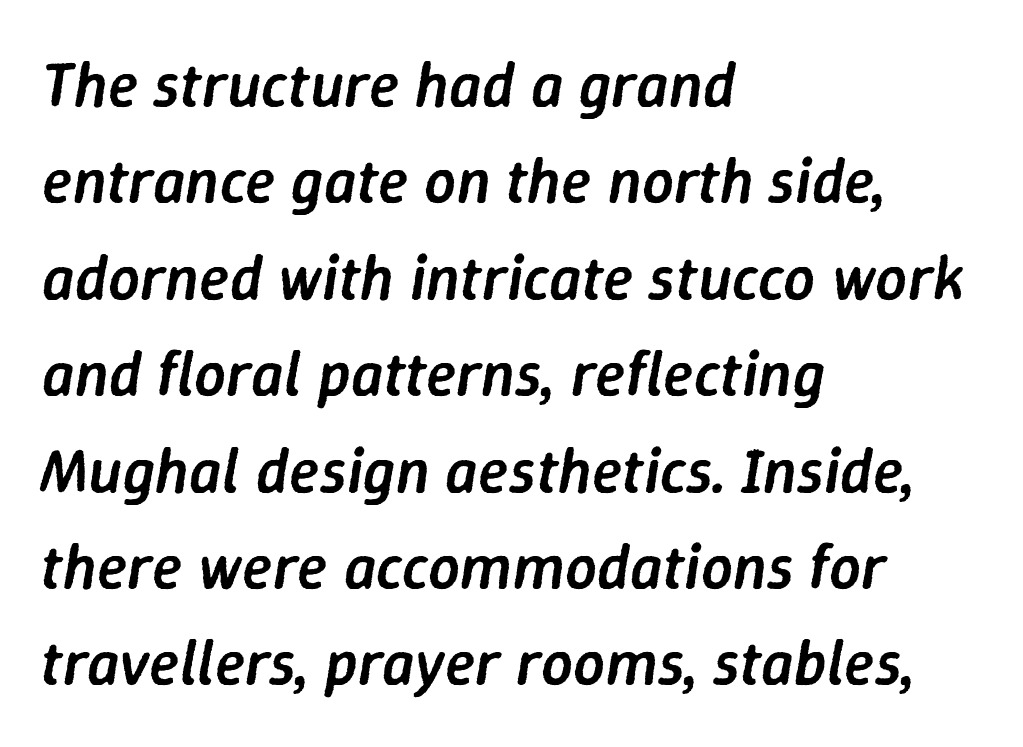
Q: Is the text bold? A: Semi-bold.
Q: Is the text italic (slanted)? A: Yes, it leans right by about 9 degrees.
Q: Is the text underlined? A: No.
Q: How is the paragraph aligned? A: Left-aligned.
Q: Is the spacing between letters normal or unusually wide? A: Normal.
Q: Is the spacing between lines tight, normal or loose? A: Normal.
Q: Width (condensed, normal, or wide)? A: Normal.
Q: Stroke contrast? A: Low.
Q: x-height? A: Medium.
Q: Monospaced? A: No.
